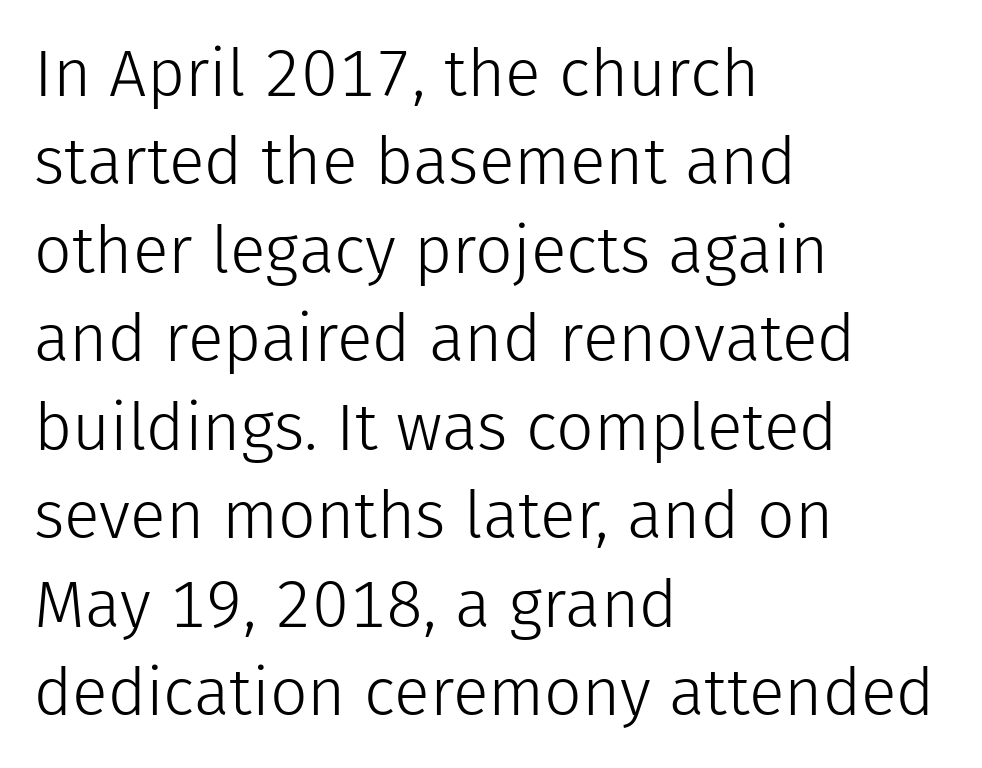
The rendering anchors every line to the left-hand side. Varying glyph widths throughout — classic text-font behaviour. The type is set solid horizontally, with unmodified tracking. This sample uses an upright cut, with every glyph sitting square on the baseline. Serif or sans? Sans — the stroke terminals are bare.
